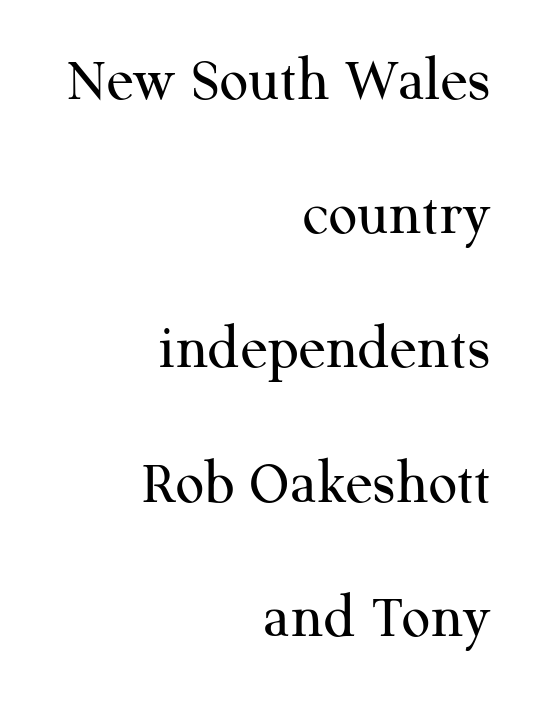
{"serif": "yes", "italic": "no", "bold": "no", "weight": "regular", "width": "normal", "stroke_contrast": "medium", "x_height": "medium", "monospaced": "no", "underline": "no", "align": "right", "line_spacing": "loose", "line_spacing_ratio": 2.13, "letter_spacing": "normal", "letter_spacing_em": 0.0, "glyph_px": 63}
